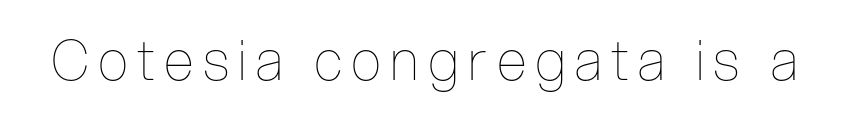
{"italic": "no", "bold": "no", "weight": "thin", "width": "condensed", "stroke_contrast": "low", "x_height": "medium", "monospaced": "no", "underline": "no", "glyph_px": 55}
